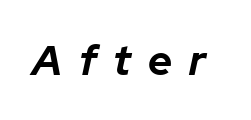
Q: Is the text bold? A: Yes.
Q: Is the text italic (slanted)? A: Yes, it leans right by about 12 degrees.
Q: Is the text underlined? A: No.
Q: Is the spacing between letters normal or unusually wide? A: Unusually wide.
Q: Width (condensed, normal, or wide)? A: Normal.
Q: Stroke contrast? A: Low.
Q: x-height? A: Medium.
Q: Monospaced? A: No.
